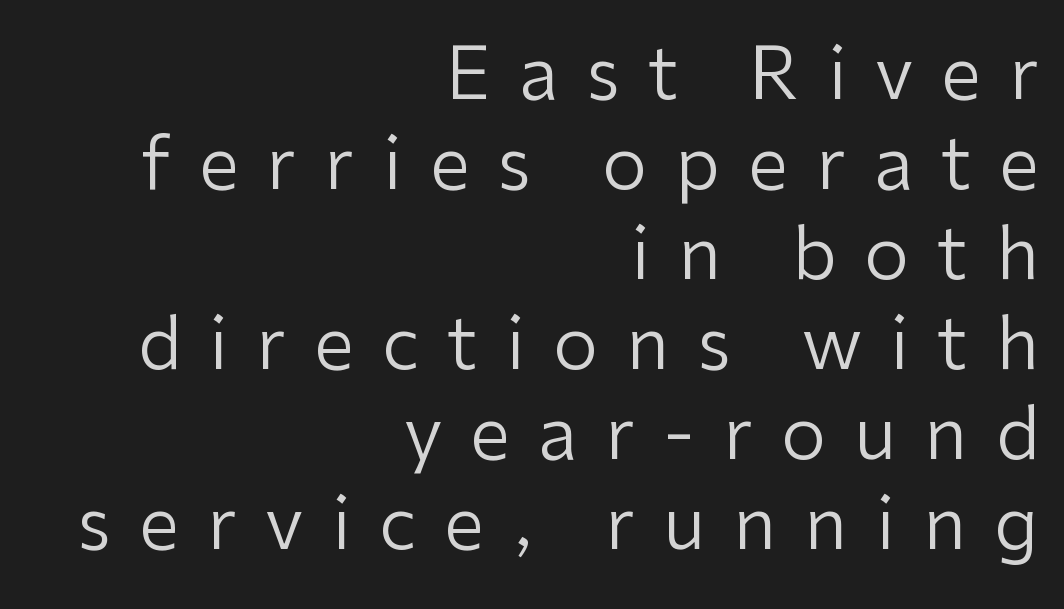
The image shows 72 px regular-weight sans-serif type, upright; set right-aligned, normal line spacing (1.25x), unusually wide letter spacing (+0.39 em), not underlined; low stroke contrast and a medium x-height.
